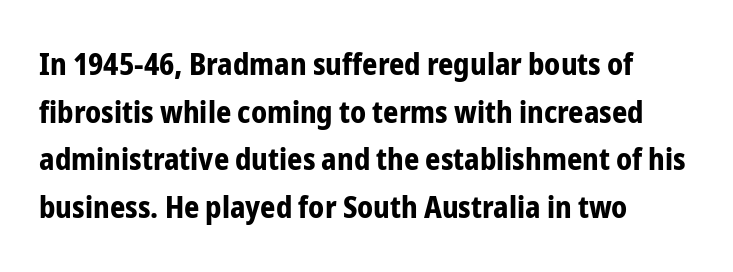
Q: Is the text bold? A: Yes.
Q: Is the text italic (slanted)? A: No, it is upright.
Q: Is the typeface a serif or a sans-serif typeface? A: Sans-serif.
Q: Is the text underlined? A: No.
Q: How is the paragraph aligned? A: Left-aligned.
Q: Is the spacing between letters normal or unusually wide? A: Normal.
Q: Is the spacing between lines tight, normal or loose? A: Normal.
Q: Width (condensed, normal, or wide)? A: Condensed.
Q: Stroke contrast? A: Low.
Q: x-height? A: Medium.
Q: Monospaced? A: No.
